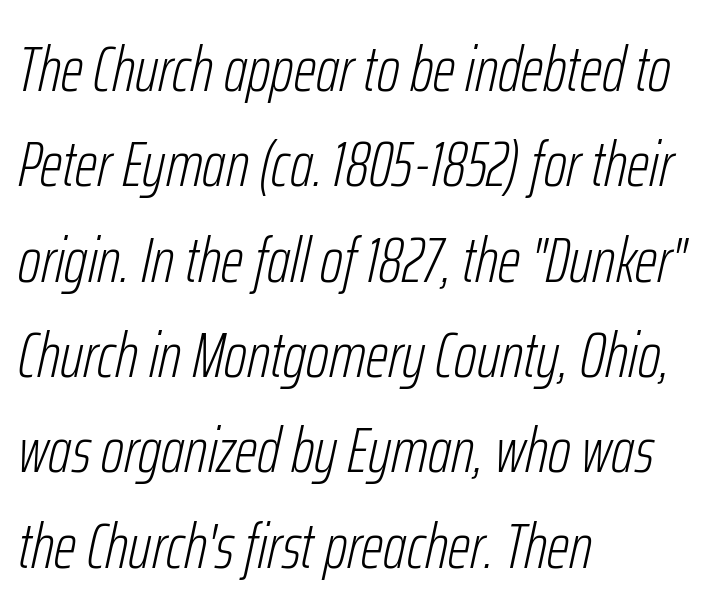
{"italic": "yes", "lean": "right", "slant_degrees": 12, "bold": "no", "weight": "light", "width": "condensed", "stroke_contrast": "low", "x_height": "medium", "monospaced": "no", "underline": "no", "align": "left", "line_spacing": "normal", "line_spacing_ratio": 1.49, "letter_spacing": "normal", "letter_spacing_em": 0.0, "glyph_px": 64}
